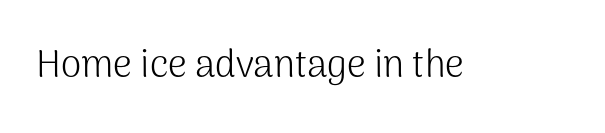
{"serif": "no", "italic": "no", "bold": "no", "weight": "light", "width": "normal", "stroke_contrast": "medium", "x_height": "medium", "monospaced": "no", "underline": "no", "letter_spacing": "normal", "letter_spacing_em": 0.0, "glyph_px": 37}
